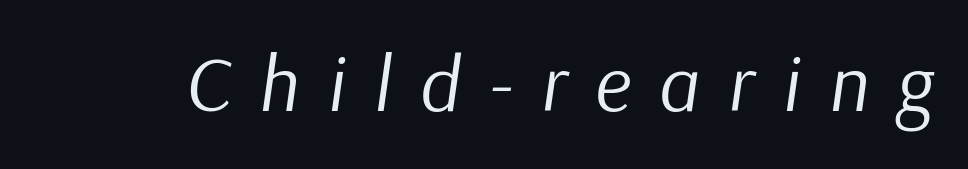
This is not heavy type; no bold has been used. Character widths vary here, with narrow letters taking less room than wide ones. The area under the type is left untouched. The type is letterspaced generously, with wide tracking. Every character sits at an angle, as italics do.
